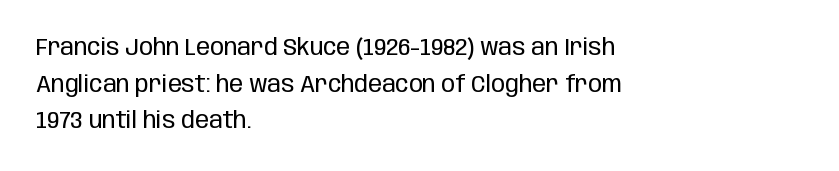
Q: Is the text bold? A: No.
Q: Is the text italic (slanted)? A: No, it is upright.
Q: Is the text underlined? A: No.
Q: How is the paragraph aligned? A: Left-aligned.
Q: Is the spacing between letters normal or unusually wide? A: Normal.
Q: Is the spacing between lines tight, normal or loose? A: Normal.
